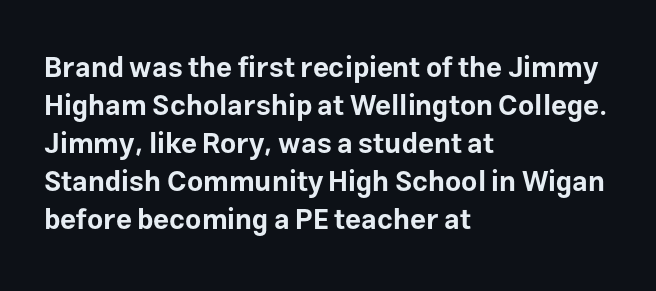
{"serif": "no", "italic": "no", "bold": "yes", "weight": "bold", "width": "normal", "stroke_contrast": "low", "x_height": "medium", "monospaced": "no", "underline": "no", "align": "left", "line_spacing": "normal", "line_spacing_ratio": 1.36, "letter_spacing": "normal", "letter_spacing_em": 0.0, "glyph_px": 28}
